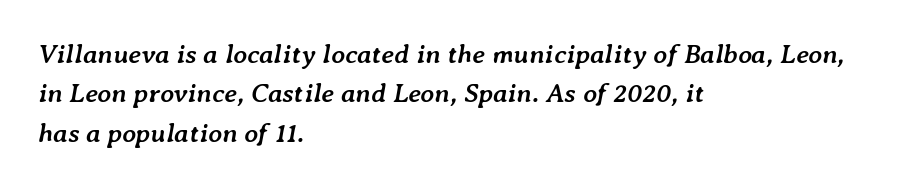
When letters slant like this, we call the style italic. Each word holds together tightly as a unit, with standard inter-letter gaps. Look at the stroke-to-counter ratio: heavy, a bold. Left-aligned paragraph, ragged on the right. The zone under the glyphs is completely vacant.
